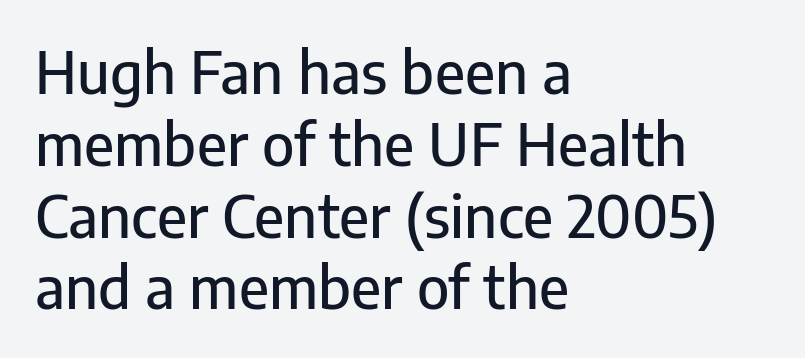
Q: Is the text italic (slanted)? A: No, it is upright.
Q: Is the typeface a serif or a sans-serif typeface? A: Sans-serif.
Q: Is the text underlined? A: No.
Q: How is the paragraph aligned? A: Left-aligned.
Q: Is the spacing between letters normal or unusually wide? A: Normal.
Q: Is the spacing between lines tight, normal or loose? A: Normal.
Q: Width (condensed, normal, or wide)? A: Normal.
Q: Stroke contrast? A: Low.
Q: x-height? A: Medium.
Q: Monospaced? A: No.
